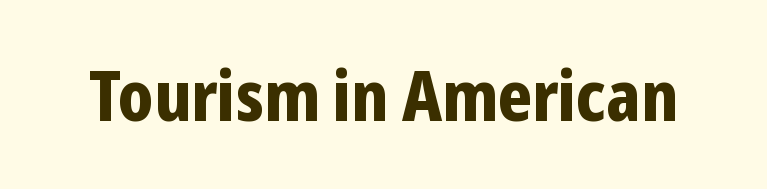
{"serif": "no", "italic": "no", "bold": "yes", "weight": "bold", "width": "condensed", "stroke_contrast": "low", "x_height": "medium", "monospaced": "no", "underline": "no", "letter_spacing": "normal", "letter_spacing_em": 0.0, "glyph_px": 69}
